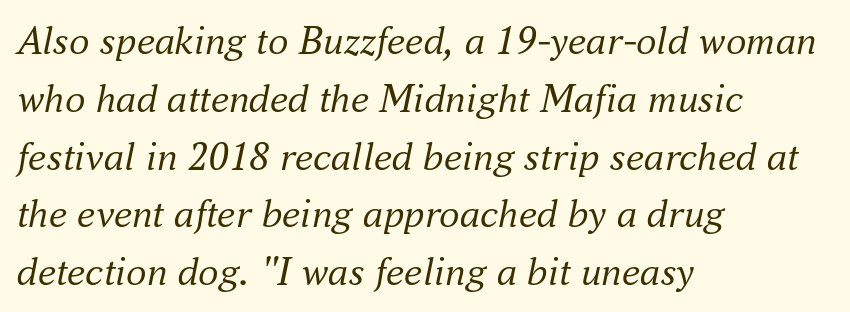
The image shows 41 px regular-weight serif type, italic (leaning right); set left-aligned, normal line spacing (1.41x), normal letter spacing, not underlined; medium stroke contrast and a small x-height.
